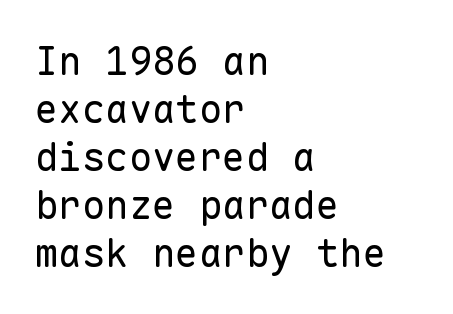
Q: Is the text bold? A: No.
Q: Is the text italic (slanted)? A: No, it is upright.
Q: Is the typeface a serif or a sans-serif typeface? A: Sans-serif.
Q: Is the text underlined? A: No.
Q: How is the paragraph aligned? A: Left-aligned.
Q: Is the spacing between letters normal or unusually wide? A: Normal.
Q: Width (condensed, normal, or wide)? A: Normal.
Q: Stroke contrast? A: Low.
Q: x-height? A: Medium.
Q: Monospaced? A: Yes.
